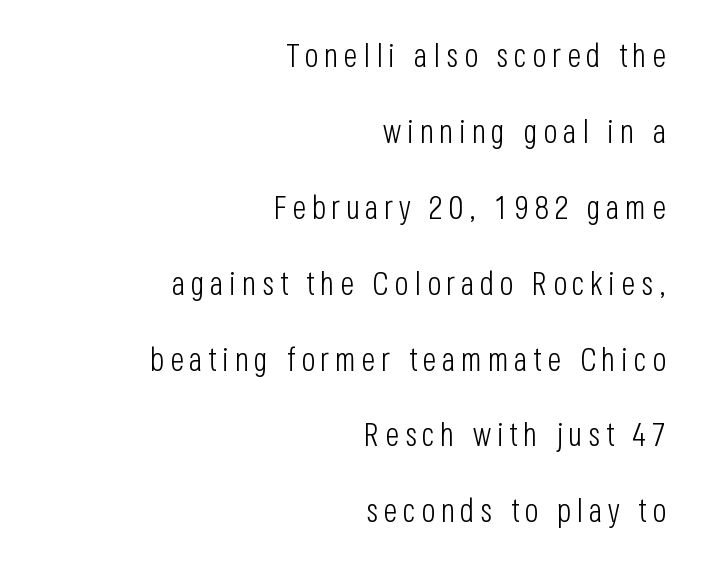
The image shows 33 px light, condensed sans-serif type, upright; set right-aligned, loose line spacing (2.3x), not underlined; low stroke contrast and a large x-height.
